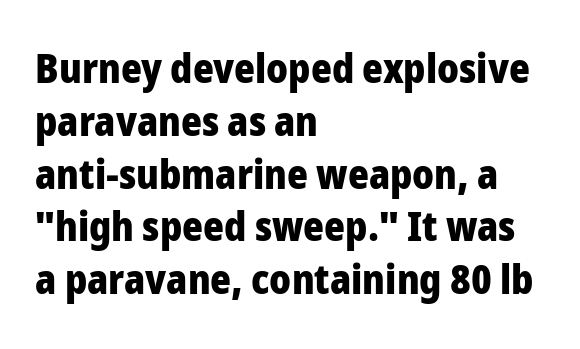
Q: Is the text bold? A: Yes.
Q: Is the text italic (slanted)? A: No, it is upright.
Q: Is the typeface a serif or a sans-serif typeface? A: Sans-serif.
Q: Is the text underlined? A: No.
Q: How is the paragraph aligned? A: Left-aligned.
Q: Is the spacing between letters normal or unusually wide? A: Normal.
Q: Is the spacing between lines tight, normal or loose? A: Normal.
Q: Width (condensed, normal, or wide)? A: Normal.
Q: Stroke contrast? A: Low.
Q: x-height? A: Medium.
Q: Monospaced? A: No.
